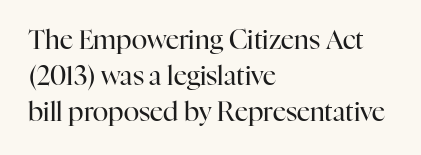
Q: Is the text bold? A: No.
Q: Is the text italic (slanted)? A: No, it is upright.
Q: Is the text underlined? A: No.
Q: How is the paragraph aligned? A: Left-aligned.
Q: Is the spacing between letters normal or unusually wide? A: Normal.
Q: Is the spacing between lines tight, normal or loose? A: Normal.
